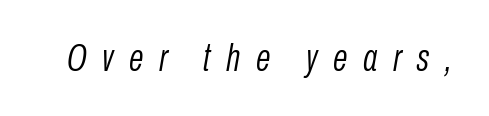
{"italic": "yes", "lean": "right", "slant_degrees": 10, "bold": "no", "weight": "light", "width": "condensed", "stroke_contrast": "low", "x_height": "medium", "monospaced": "no", "underline": "no", "letter_spacing": "wide", "letter_spacing_em": 0.41, "glyph_px": 38}
